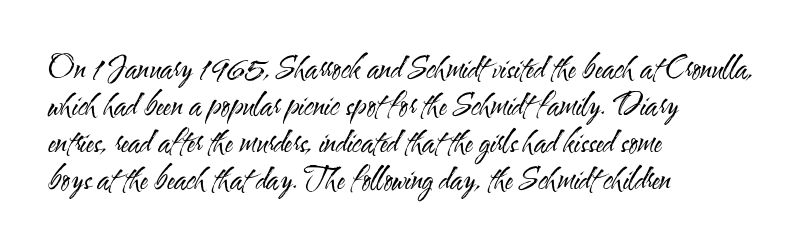
Q: Is the text bold? A: No.
Q: Is the text italic (slanted)? A: Yes.
Q: Is the typeface a serif or a sans-serif typeface? A: Sans-serif.
Q: Is the text underlined? A: No.
Q: How is the paragraph aligned? A: Left-aligned.
Q: Is the spacing between letters normal or unusually wide? A: Normal.
Q: Width (condensed, normal, or wide)? A: Condensed.
Q: Stroke contrast? A: Medium.
Q: x-height? A: Small.
Q: Monospaced? A: No.
